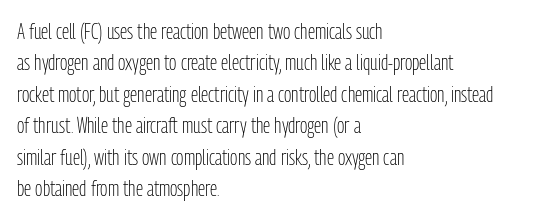
The image shows 22 px text type, upright; set left-aligned, normal line spacing (1.43x), normal letter spacing, not underlined.
